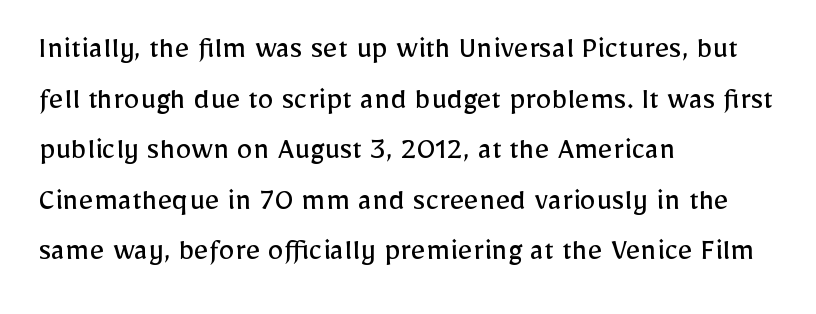
This sample has the flowing, uneven cadence of proportional lettering. Compared with typical paragraphs, the rows here are spaced about the same. A typesetter would call this zero additional tracking. No extra ink here — the face is not bold.
